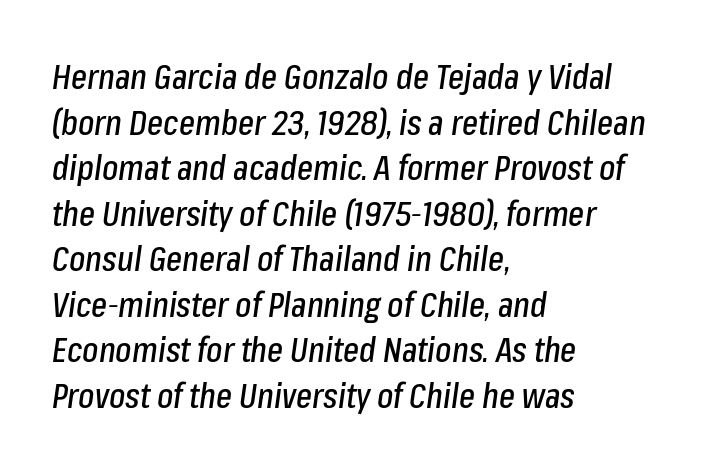
The image shows 34 px condensed type, italic (leaning right); set left-aligned, normal line spacing (1.34x), normal letter spacing, not underlined; low stroke contrast and a medium x-height.
